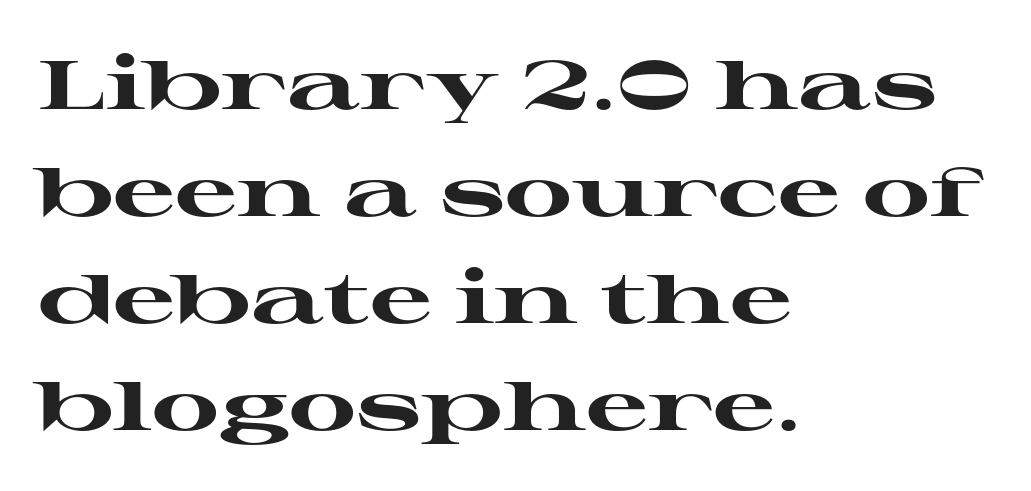
Q: Is the text bold? A: Yes.
Q: Is the text italic (slanted)? A: No, it is upright.
Q: Is the typeface a serif or a sans-serif typeface? A: Serif.
Q: Is the text underlined? A: No.
Q: How is the paragraph aligned? A: Left-aligned.
Q: Is the spacing between letters normal or unusually wide? A: Normal.
Q: Is the spacing between lines tight, normal or loose? A: Normal.
Q: Width (condensed, normal, or wide)? A: Wide.
Q: Stroke contrast? A: High.
Q: x-height? A: Medium.
Q: Monospaced? A: No.
